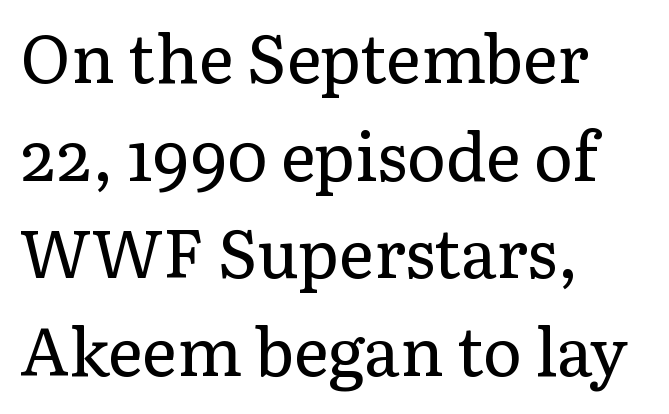
The image shows 66 px regular-weight serif type, upright; set left-aligned, normal line spacing (1.48x), normal letter spacing, not underlined; low stroke contrast and a medium x-height.
